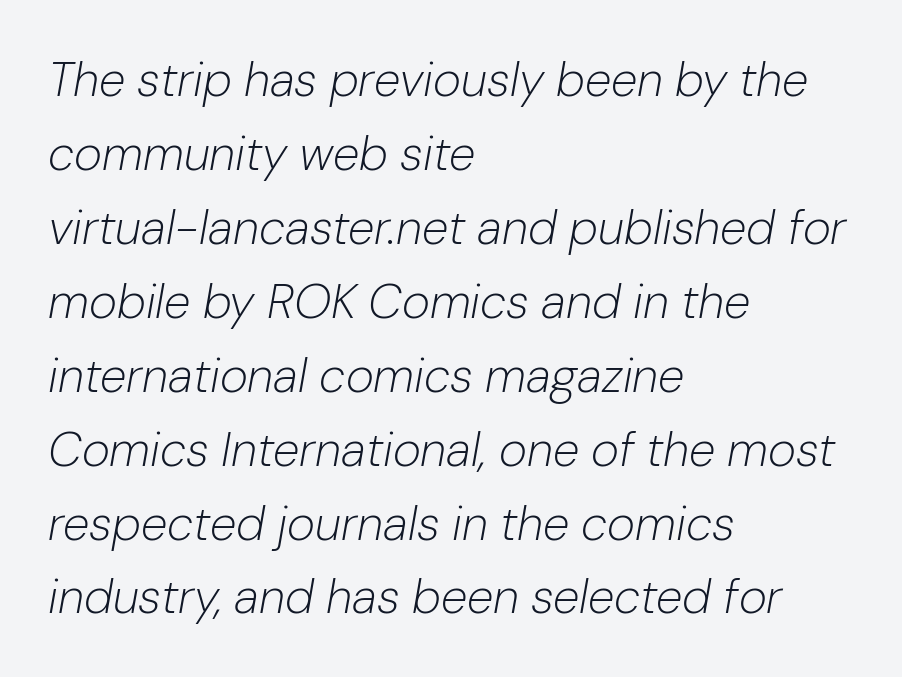
Weight: regular or lighter. The letterforms sit shoulder to shoulder at normal distance. When letters slant like this, we call the style italic. Does the copy run flush right? No — it runs flush left.
